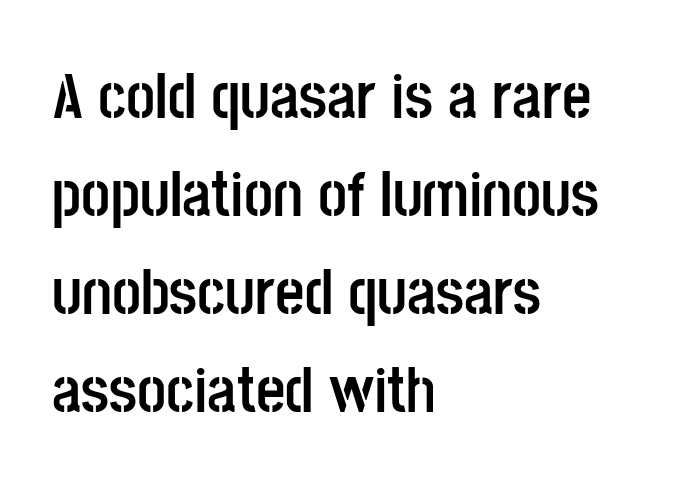
{"serif": "no", "italic": "no", "bold": "yes", "weight": "semibold", "width": "condensed", "stroke_contrast": "low", "x_height": "large", "monospaced": "no", "underline": "no", "align": "left", "line_spacing": "normal", "line_spacing_ratio": 1.53, "letter_spacing": "normal", "letter_spacing_em": 0.0, "glyph_px": 64}
